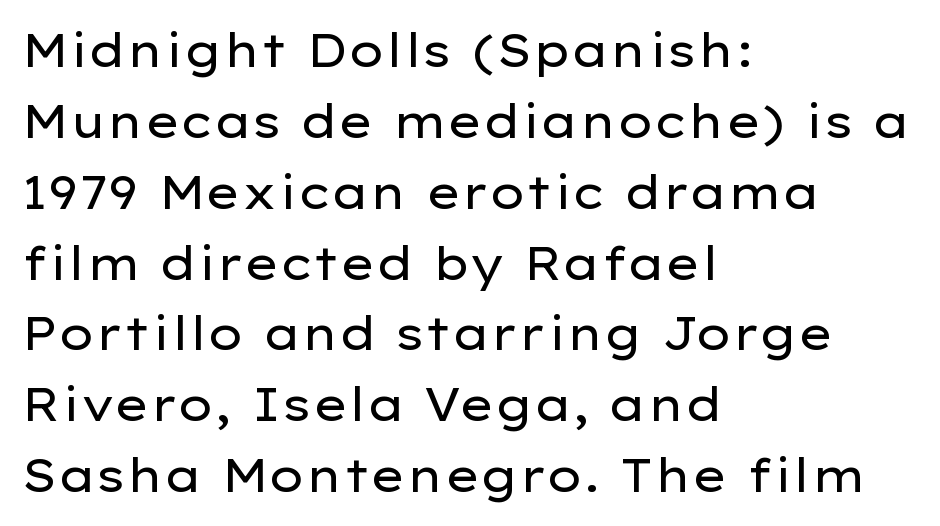
{"serif": "no", "italic": "no", "bold": "no", "weight": "regular", "width": "wide", "stroke_contrast": "low", "x_height": "medium", "monospaced": "no", "underline": "no", "align": "left", "line_spacing": "normal", "line_spacing_ratio": 1.54, "letter_spacing": "normal", "letter_spacing_em": 0.0, "glyph_px": 46}
